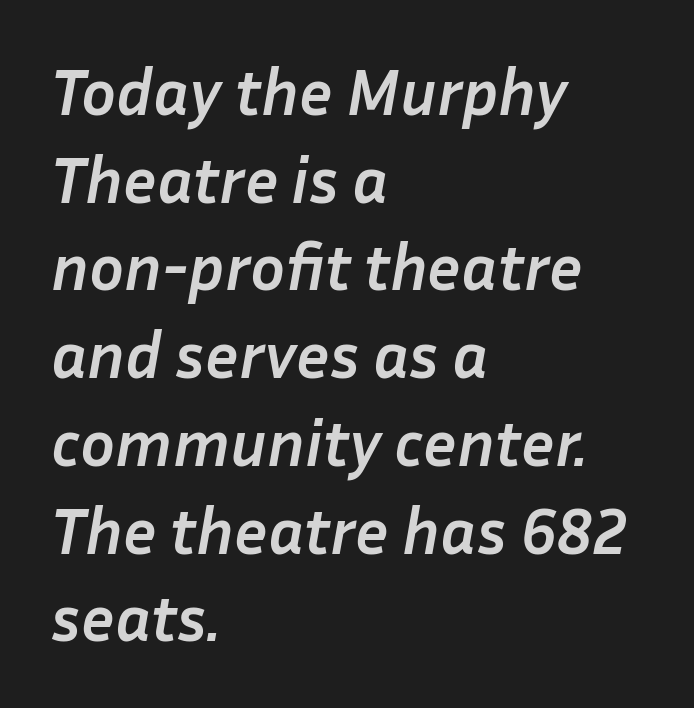
{"italic": "yes", "lean": "right", "slant_degrees": 10, "bold": "yes", "weight": "semibold", "width": "normal", "stroke_contrast": "low", "x_height": "medium", "monospaced": "no", "underline": "no", "align": "left", "line_spacing": "normal", "line_spacing_ratio": 1.35, "letter_spacing": "normal", "letter_spacing_em": 0.0, "glyph_px": 65}
